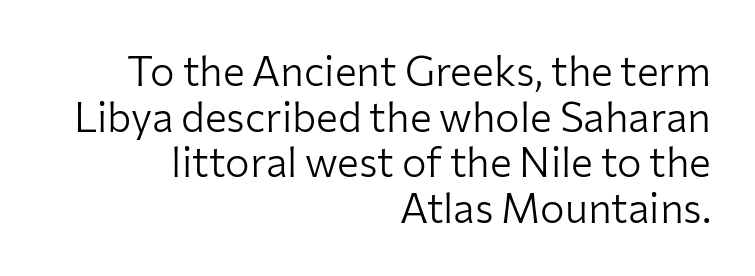
{"serif": "no", "italic": "no", "bold": "no", "weight": "light", "width": "normal", "stroke_contrast": "low", "x_height": "medium", "monospaced": "no", "underline": "no", "align": "right", "line_spacing": "tight", "line_spacing_ratio": 1.11, "letter_spacing": "normal", "letter_spacing_em": 0.0, "glyph_px": 41}
